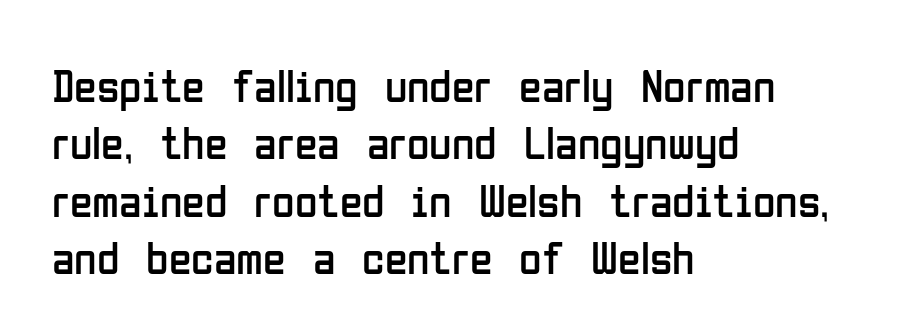
{"serif": "no", "italic": "no", "bold": "no", "weight": "regular", "width": "condensed", "stroke_contrast": "low", "x_height": "medium", "monospaced": "no", "underline": "no", "align": "left", "line_spacing": "normal", "line_spacing_ratio": 1.25, "letter_spacing": "normal", "letter_spacing_em": 0.0, "glyph_px": 46}
